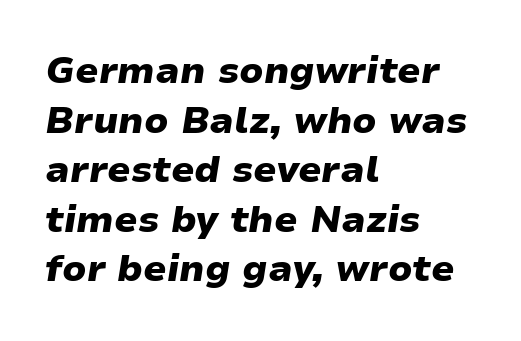
{"italic": "yes", "lean": "right", "slant_degrees": 9, "bold": "yes", "weight": "heavy", "width": "wide", "stroke_contrast": "low", "x_height": "medium", "monospaced": "no", "underline": "no", "align": "left", "line_spacing": "normal", "line_spacing_ratio": 1.34, "letter_spacing": "normal", "letter_spacing_em": 0.0, "glyph_px": 37}
